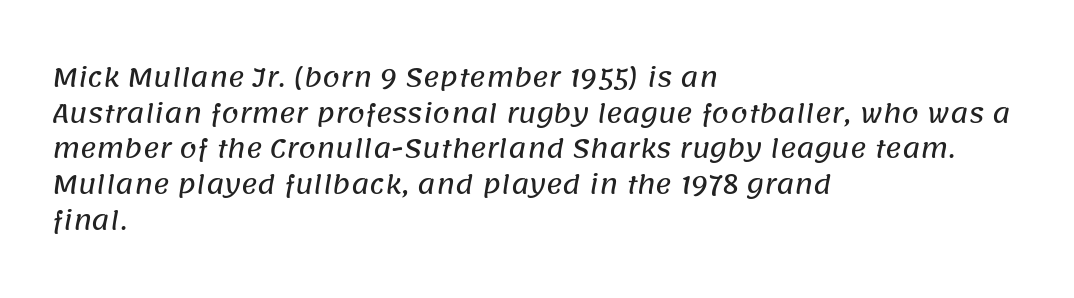
Characters follow at the spacing the type designer built in. Each new line begins a customary step beneath the previous one. Any mark beneath the type? The region is blank. The paragraph has a hard left edge and a soft right edge.
